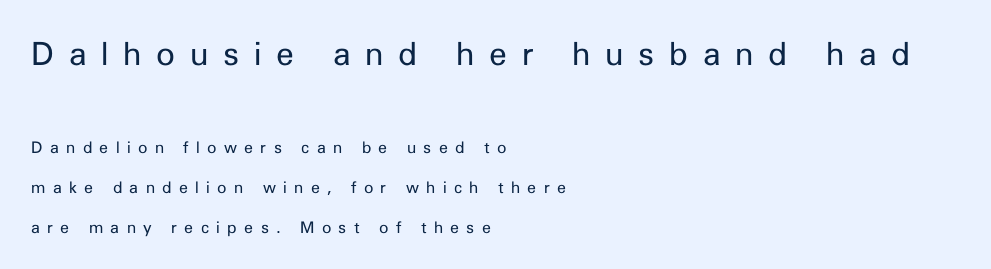
The image shows 32 px regular-weight sans-serif type, upright; set left-aligned, loose line spacing (2.49x), unusually wide letter spacing (+0.46 em), not underlined; the first (top) block is 2.0x larger; low stroke contrast and a medium x-height.
